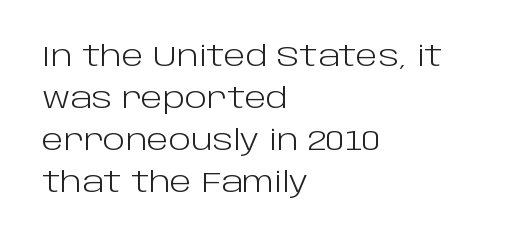
{"serif": "no", "italic": "no", "bold": "no", "weight": "light", "width": "normal", "stroke_contrast": "low", "x_height": "large", "monospaced": "no", "underline": "no", "align": "left", "line_spacing": "normal", "line_spacing_ratio": 1.45, "letter_spacing": "normal", "letter_spacing_em": 0.0, "glyph_px": 29}
